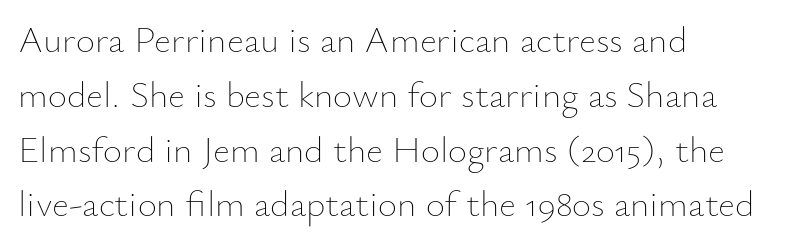
Q: Is the text bold? A: No.
Q: Is the text italic (slanted)? A: No, it is upright.
Q: Is the text underlined? A: No.
Q: How is the paragraph aligned? A: Left-aligned.
Q: Is the spacing between letters normal or unusually wide? A: Normal.
Q: Is the spacing between lines tight, normal or loose? A: Normal.
Q: Width (condensed, normal, or wide)? A: Normal.
Q: Stroke contrast? A: Low.
Q: x-height? A: Small.
Q: Monospaced? A: No.
